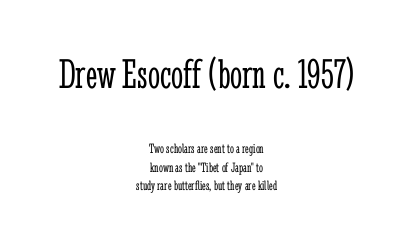
{"serif": "yes", "italic": "no", "bold": "no", "weight": "light", "width": "condensed", "stroke_contrast": "low", "x_height": "medium", "monospaced": "no", "underline": "no", "align": "center", "line_spacing": "normal", "line_spacing_ratio": 1.32, "letter_spacing": "normal", "letter_spacing_em": 0.0, "larger_block": "first", "size_ratio": 3.07, "glyph_px": 43}
